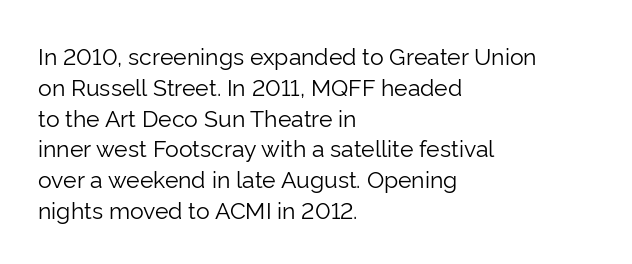
Q: Is the text bold? A: No.
Q: Is the text italic (slanted)? A: No, it is upright.
Q: Is the text underlined? A: No.
Q: How is the paragraph aligned? A: Left-aligned.
Q: Is the spacing between letters normal or unusually wide? A: Normal.
Q: Is the spacing between lines tight, normal or loose? A: Normal.
